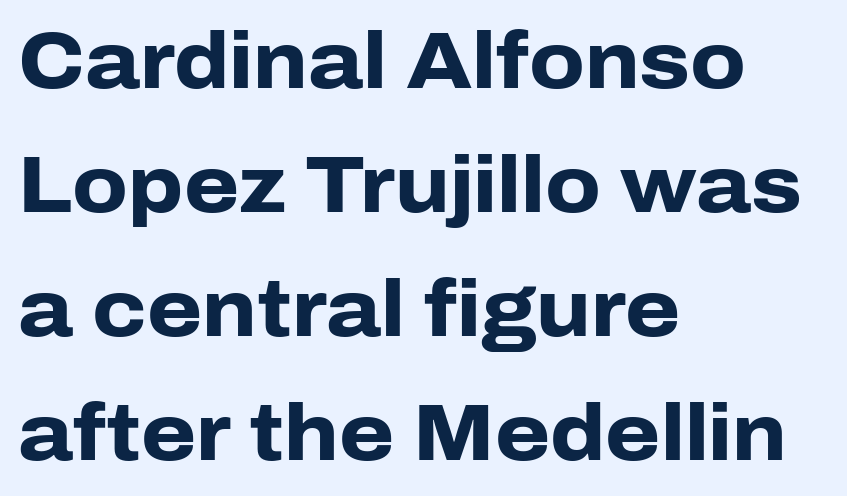
{"serif": "no", "italic": "no", "bold": "yes", "weight": "heavy", "width": "normal", "stroke_contrast": "low", "x_height": "medium", "monospaced": "no", "underline": "no", "align": "left", "line_spacing": "normal", "line_spacing_ratio": 1.57, "letter_spacing": "normal", "letter_spacing_em": 0.0, "glyph_px": 79}
